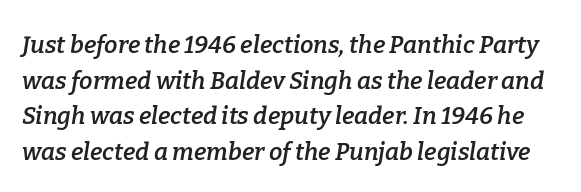
{"italic": "yes", "lean": "right", "slant_degrees": 9, "bold": "semi", "underline": "no", "line_spacing": "normal", "line_spacing_ratio": 1.48, "letter_spacing": "normal", "letter_spacing_em": 0.0, "glyph_px": 24}
